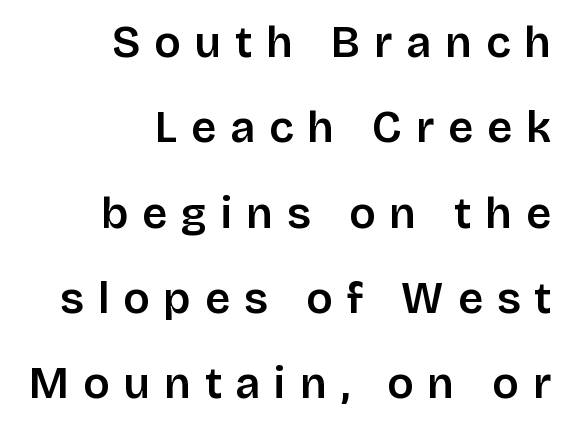
{"serif": "no", "italic": "no", "bold": "semi", "weight": "semibold", "width": "normal", "stroke_contrast": "low", "x_height": "large", "monospaced": "no", "underline": "no", "align": "right", "line_spacing": "loose", "line_spacing_ratio": 1.94, "letter_spacing": "wide", "letter_spacing_em": 0.32, "glyph_px": 44}
